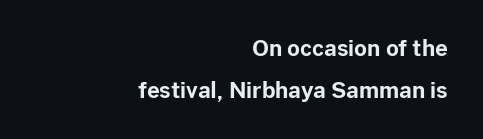
{"italic": "no", "bold": "yes", "underline": "no", "align": "right", "line_spacing": "loose", "line_spacing_ratio": 1.92, "letter_spacing": "normal", "letter_spacing_em": 0.0, "glyph_px": 22}
